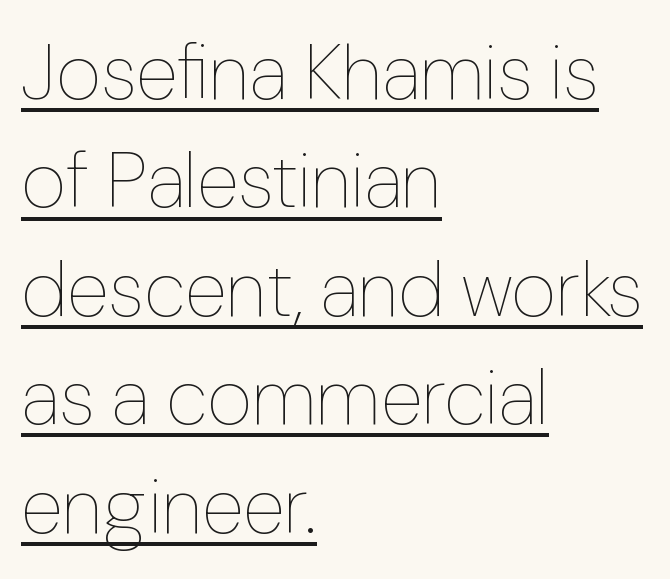
{"italic": "no", "bold": "no", "weight": "thin", "width": "normal", "stroke_contrast": "low", "x_height": "medium", "monospaced": "no", "underline": "yes", "align": "left", "line_spacing": "normal", "line_spacing_ratio": 1.39, "letter_spacing": "normal", "letter_spacing_em": 0.0, "glyph_px": 78}
